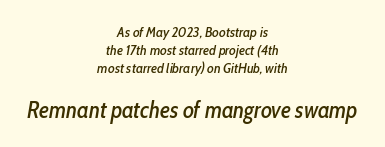
Q: Is the text italic (slanted)? A: Yes, it leans right by about 10 degrees.
Q: Is the text underlined? A: No.
Q: How is the paragraph aligned? A: Centered.
Q: Is the spacing between letters normal or unusually wide? A: Normal.
Q: Is the spacing between lines tight, normal or loose? A: Normal.
Q: Which block of text is set in a larger size, the first (top) or the second (bottom)? A: The second (bottom) one.
